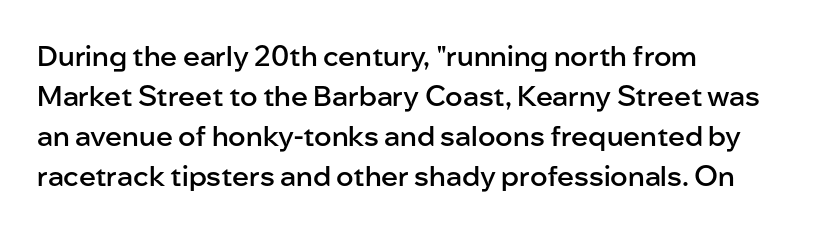
Q: Is the text bold? A: Semi-bold.
Q: Is the text italic (slanted)? A: No, it is upright.
Q: Is the typeface a serif or a sans-serif typeface? A: Sans-serif.
Q: Is the text underlined? A: No.
Q: How is the paragraph aligned? A: Left-aligned.
Q: Is the spacing between letters normal or unusually wide? A: Normal.
Q: Is the spacing between lines tight, normal or loose? A: Normal.
Q: Width (condensed, normal, or wide)? A: Normal.
Q: Stroke contrast? A: Low.
Q: x-height? A: Medium.
Q: Monospaced? A: No.
